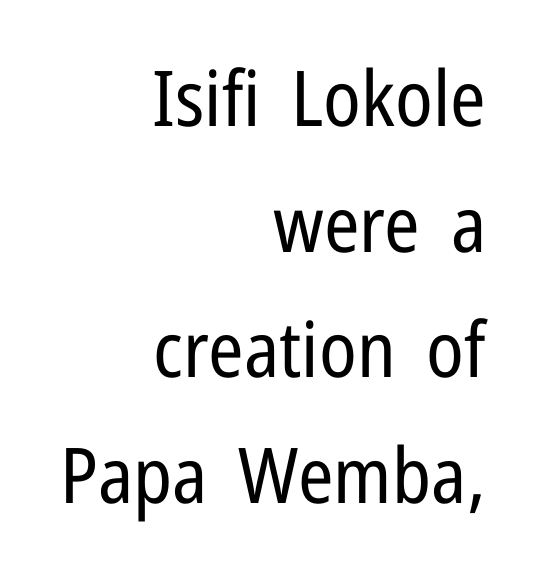
Q: Is the text bold? A: No.
Q: Is the text italic (slanted)? A: No, it is upright.
Q: Is the typeface a serif or a sans-serif typeface? A: Sans-serif.
Q: Is the text underlined? A: No.
Q: How is the paragraph aligned? A: Right-aligned.
Q: Is the spacing between letters normal or unusually wide? A: Normal.
Q: Is the spacing between lines tight, normal or loose? A: Normal.
Q: Width (condensed, normal, or wide)? A: Condensed.
Q: Stroke contrast? A: Low.
Q: x-height? A: Medium.
Q: Monospaced? A: No.
